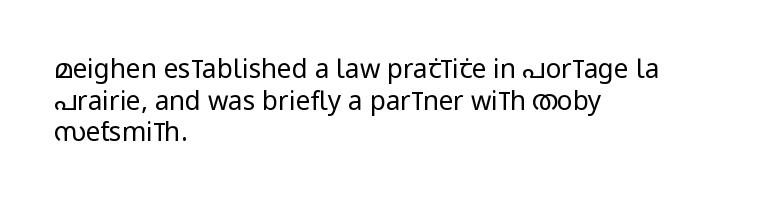
The image shows 26 px text type, upright; set left-aligned, line spacing 1.22x, normal letter spacing, not underlined.
